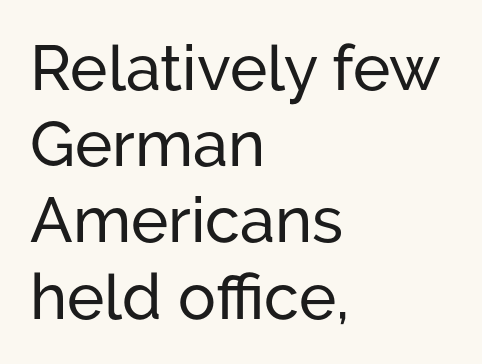
The image shows 63 px sans-serif type, upright; set left-aligned, line spacing 1.21x, normal letter spacing, not underlined; low stroke contrast and a medium x-height.
